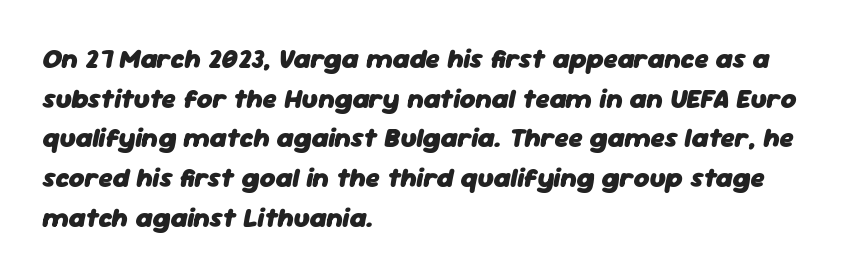
Q: Is the text bold? A: Yes.
Q: Is the text italic (slanted)? A: Yes, it leans right by about 11 degrees.
Q: Is the text underlined? A: No.
Q: How is the paragraph aligned? A: Left-aligned.
Q: Is the spacing between letters normal or unusually wide? A: Normal.
Q: Is the spacing between lines tight, normal or loose? A: Normal.
